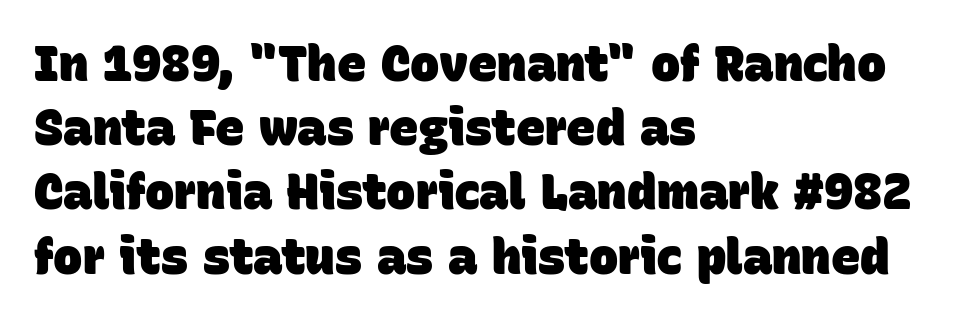
Stroke terminals: plain, sans-serif. Where is the straight margin? On the left. These words are printed bold, with thick strokes throughout. These lines are rendered in a variable-pitch font. Does the leading feel generous? No, just average. The face used here is rendered with its standard letterfit.
